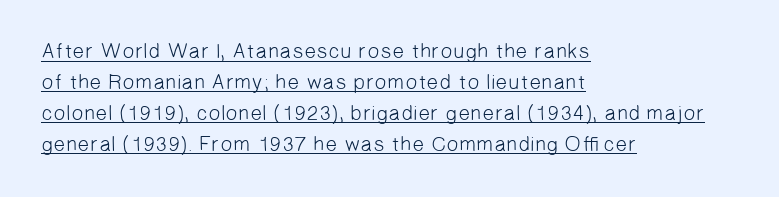
The image shows 21 px text type; set left-aligned, normal line spacing (1.47x), normal letter spacing, underlined.
